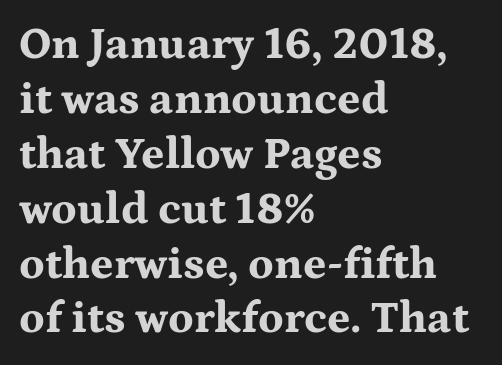
The image shows 45 px bold, wide serif type, upright; set left-aligned, line spacing 1.22x, normal letter spacing, not underlined; medium stroke contrast and a medium x-height.
